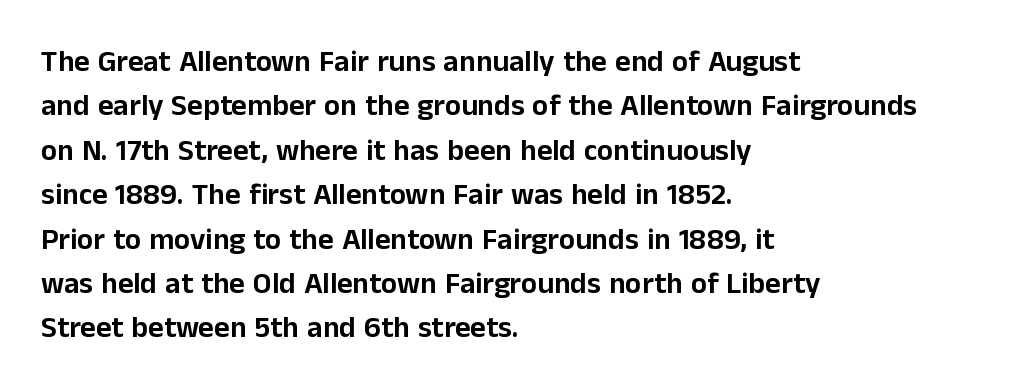
{"serif": "no", "italic": "no", "width": "normal", "stroke_contrast": "low", "x_height": "medium", "monospaced": "no", "underline": "no", "align": "left", "line_spacing": "normal", "line_spacing_ratio": 1.48, "letter_spacing": "normal", "letter_spacing_em": 0.0, "glyph_px": 30}
